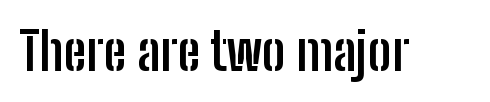
The image shows 52 px semibold, condensed sans-serif type, upright; set normal letter spacing, not underlined; low stroke contrast and a medium x-height.
